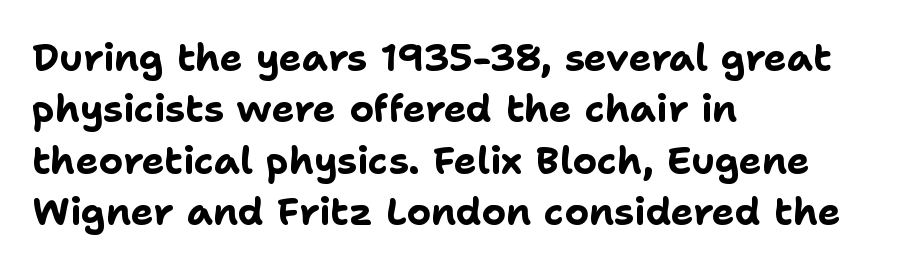
Q: Is the text bold? A: Yes.
Q: Is the text italic (slanted)? A: No, it is upright.
Q: Is the typeface a serif or a sans-serif typeface? A: Sans-serif.
Q: Is the text underlined? A: No.
Q: How is the paragraph aligned? A: Left-aligned.
Q: Is the spacing between letters normal or unusually wide? A: Normal.
Q: Is the spacing between lines tight, normal or loose? A: Normal.
Q: Width (condensed, normal, or wide)? A: Normal.
Q: Stroke contrast? A: Low.
Q: x-height? A: Medium.
Q: Monospaced? A: No.
